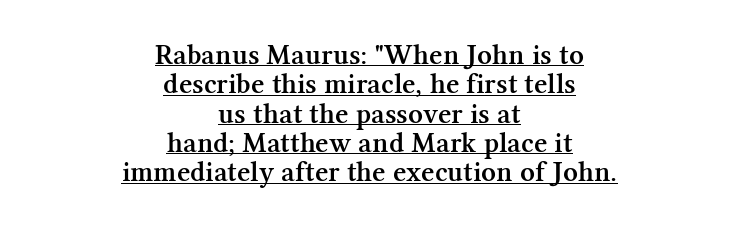
Q: Is the text bold? A: Semi-bold.
Q: Is the text italic (slanted)? A: No, it is upright.
Q: Is the typeface a serif or a sans-serif typeface? A: Serif.
Q: Is the text underlined? A: Yes.
Q: How is the paragraph aligned? A: Centered.
Q: Is the spacing between letters normal or unusually wide? A: Normal.
Q: Is the spacing between lines tight, normal or loose? A: Tight.
Q: Width (condensed, normal, or wide)? A: Normal.
Q: Stroke contrast? A: Medium.
Q: x-height? A: Medium.
Q: Monospaced? A: No.
